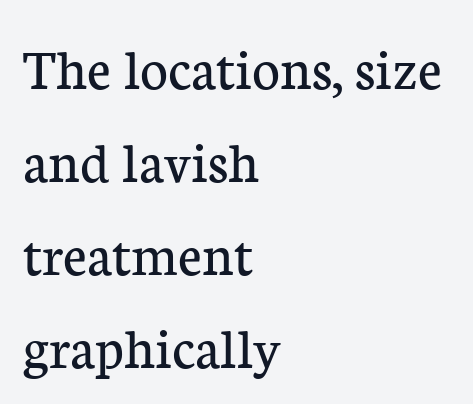
{"serif": "yes", "italic": "no", "bold": "no", "weight": "regular", "width": "normal", "stroke_contrast": "low", "x_height": "medium", "monospaced": "no", "underline": "no", "align": "left", "line_spacing": "normal", "line_spacing_ratio": 1.55, "letter_spacing": "normal", "letter_spacing_em": 0.0, "glyph_px": 60}
